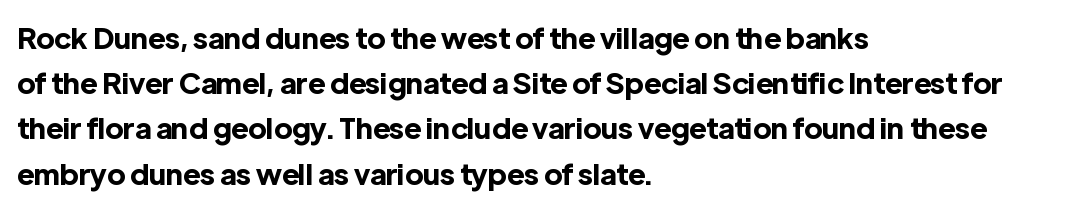
The image shows 29 px bold sans-serif type, upright; set left-aligned, normal line spacing (1.56x), normal letter spacing, not underlined; a medium x-height.
